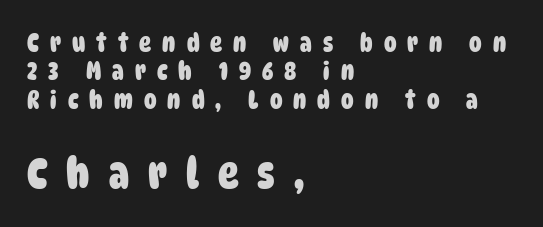
Leading: reduced. The rendering shows plain stroke endings on the letterforms — a sans-serif design. This sample uses expanded letter spacing, leaving extra air between glyphs. In terms of weight, the rendering is a true, heavy bold.
